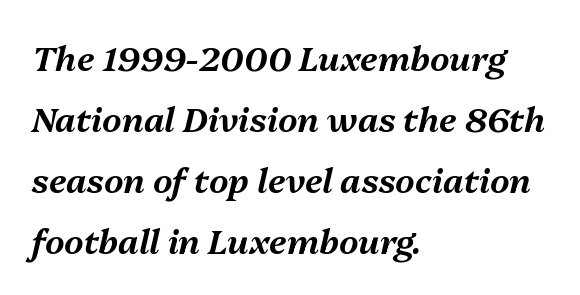
{"italic": "yes", "lean": "right", "slant_degrees": 13, "width": "normal", "stroke_contrast": "medium", "x_height": "medium", "monospaced": "no", "underline": "no", "align": "left", "line_spacing_ratio": 1.79, "letter_spacing": "normal", "letter_spacing_em": 0.0, "glyph_px": 34}
